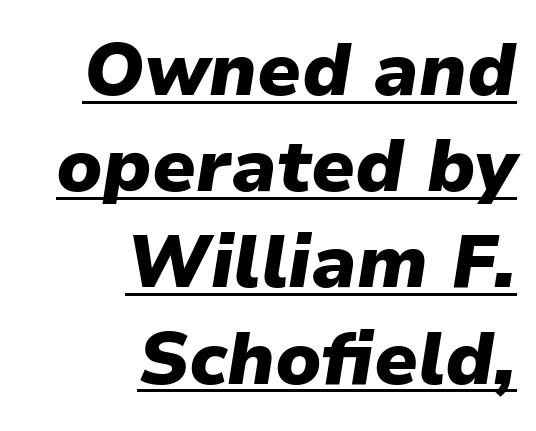
Q: Is the text bold? A: Yes.
Q: Is the text italic (slanted)? A: Yes, it leans right by about 9 degrees.
Q: Is the text underlined? A: Yes.
Q: How is the paragraph aligned? A: Right-aligned.
Q: Is the spacing between letters normal or unusually wide? A: Normal.
Q: Is the spacing between lines tight, normal or loose? A: Normal.
Q: Width (condensed, normal, or wide)? A: Normal.
Q: Stroke contrast? A: Low.
Q: x-height? A: Medium.
Q: Monospaced? A: No.
